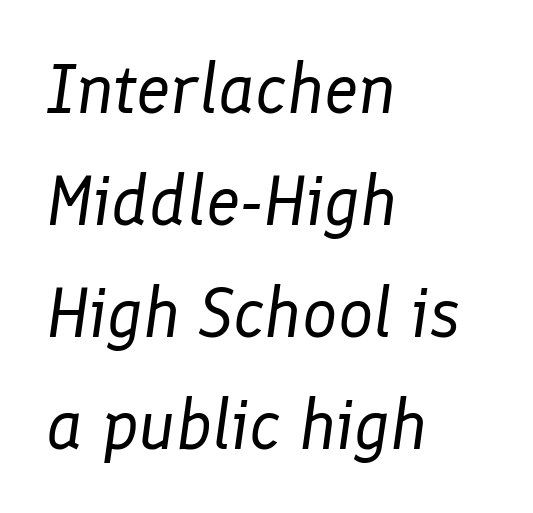
{"italic": "yes", "lean": "right", "slant_degrees": 8, "bold": "no", "weight": "regular", "width": "normal", "stroke_contrast": "low", "x_height": "medium", "monospaced": "no", "underline": "no", "align": "left", "line_spacing": "normal", "line_spacing_ratio": 1.6, "letter_spacing": "normal", "letter_spacing_em": 0.0, "glyph_px": 70}
